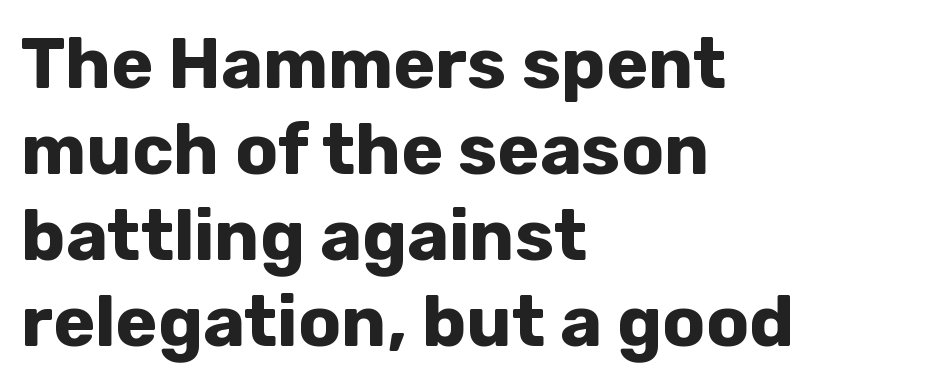
The image shows 71 px bold sans-serif type, upright; set left-aligned, line spacing 1.21x, normal letter spacing, not underlined; low stroke contrast and a medium x-height.
